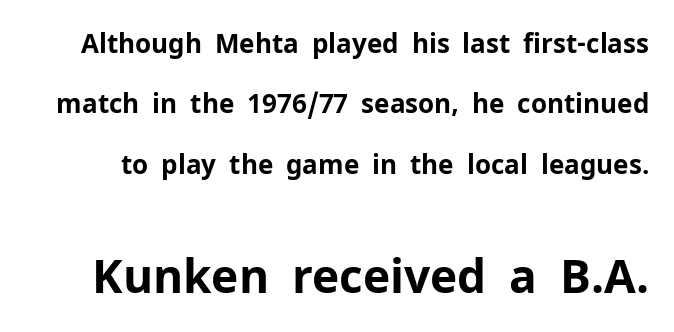
The image shows 46 px bold sans-serif type, upright; set loose line spacing (2.32x), normal letter spacing, not underlined; the second (bottom) block is 1.77x larger; low stroke contrast and a medium x-height.
